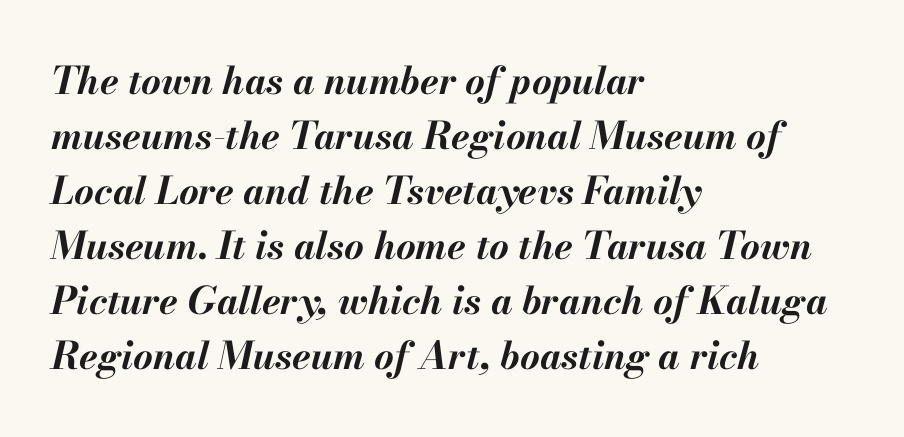
Q: Is the text bold? A: Yes.
Q: Is the text italic (slanted)? A: Yes, it leans right by about 13 degrees.
Q: Is the text underlined? A: No.
Q: How is the paragraph aligned? A: Left-aligned.
Q: Is the spacing between letters normal or unusually wide? A: Normal.
Q: Is the spacing between lines tight, normal or loose? A: Normal.
Q: Width (condensed, normal, or wide)? A: Normal.
Q: Stroke contrast? A: Medium.
Q: x-height? A: Small.
Q: Monospaced? A: No.
